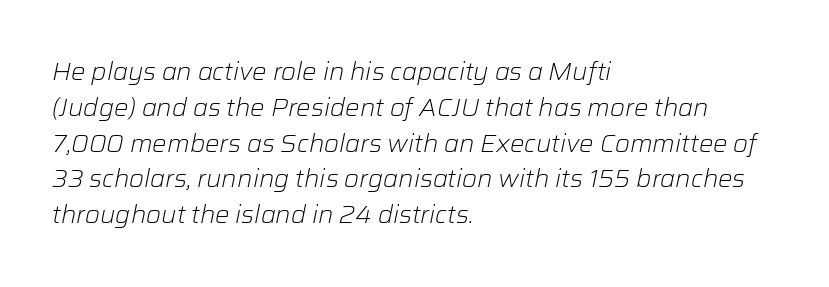
The image shows 24 px text type, italic (leaning right); set left-aligned, normal line spacing (1.49x), normal letter spacing, not underlined.
